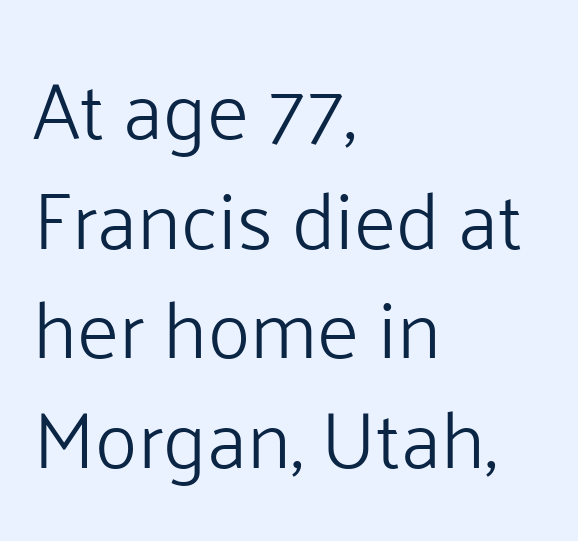
The image shows 80 px light sans-serif type, upright; set left-aligned, normal line spacing (1.37x), normal letter spacing, not underlined; low stroke contrast and a medium x-height.
